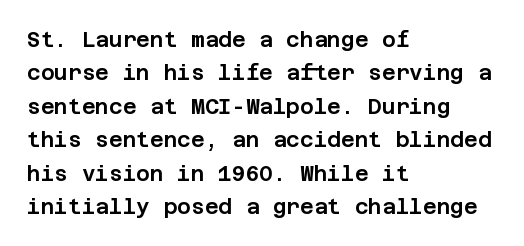
Nobody drew a line under any word here. A student would call this left alignment; a typographer would say flush left, rag right. Rendered with straight, roman letterforms. In terms of leading, this rendering sits right in the middle. Characters follow at the spacing the type designer built in.
